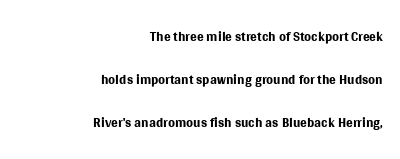
{"italic": "no", "bold": "no", "underline": "no", "align": "right", "line_spacing": "loose", "line_spacing_ratio": 2.14, "letter_spacing": "normal", "letter_spacing_em": 0.0, "glyph_px": 20}
